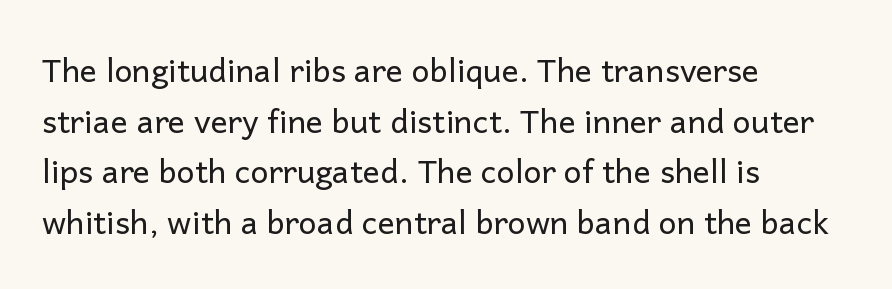
{"serif": "no", "italic": "no", "bold": "no", "weight": "regular", "width": "normal", "stroke_contrast": "low", "x_height": "medium", "monospaced": "no", "underline": "no", "align": "left", "line_spacing": "normal", "line_spacing_ratio": 1.58, "letter_spacing": "normal", "letter_spacing_em": 0.0, "glyph_px": 32}
